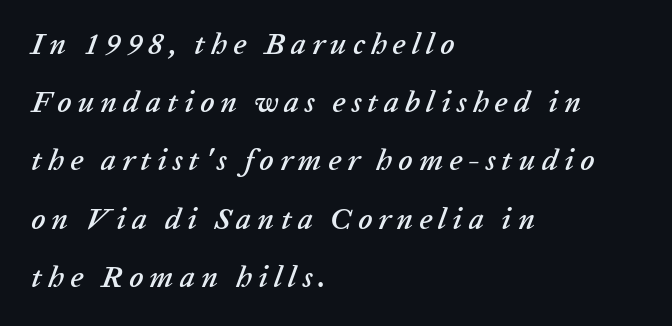
The image shows 30 px text type, italic (leaning right); set left-aligned, loose line spacing (1.94x), unusually wide letter spacing (+0.2 em), not underlined; low stroke contrast and a medium x-height.
